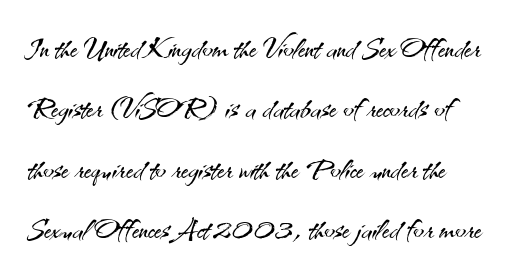
{"serif": "no", "bold": "no", "weight": "light", "width": "normal", "stroke_contrast": "medium", "x_height": "small", "monospaced": "no", "underline": "no", "line_spacing": "normal", "line_spacing_ratio": 1.55, "letter_spacing": "normal", "letter_spacing_em": 0.0, "glyph_px": 39}
